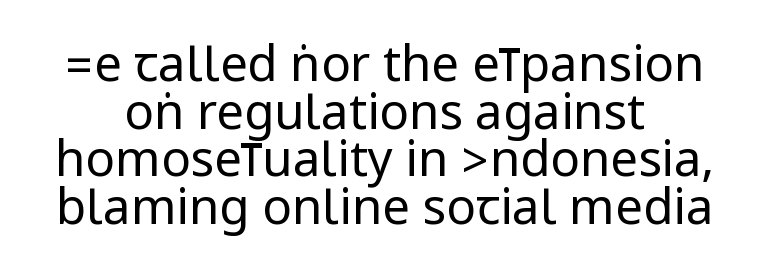
{"serif": "no", "italic": "no", "bold": "no", "weight": "regular", "width": "condensed", "stroke_contrast": "low", "underline": "no", "align": "center", "line_spacing": "tight", "line_spacing_ratio": 0.97, "letter_spacing": "normal", "letter_spacing_em": 0.0, "glyph_px": 49}
